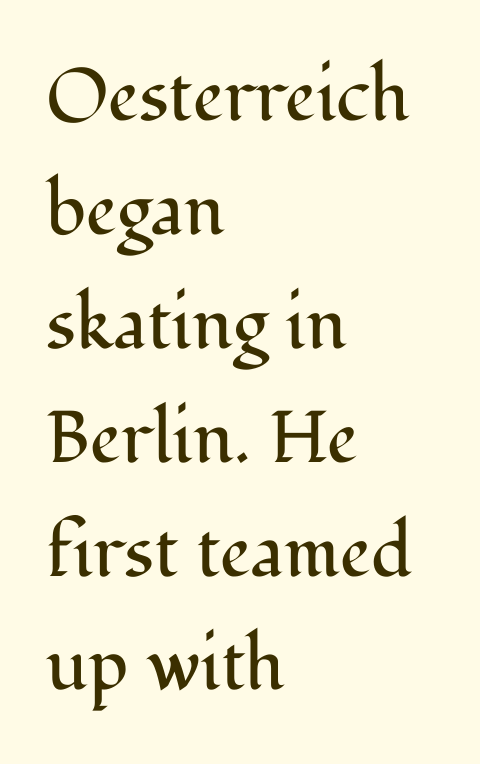
The image shows 73 px regular-weight serif type, upright; set left-aligned, normal line spacing (1.56x), normal letter spacing, not underlined; medium stroke contrast and a medium x-height.
